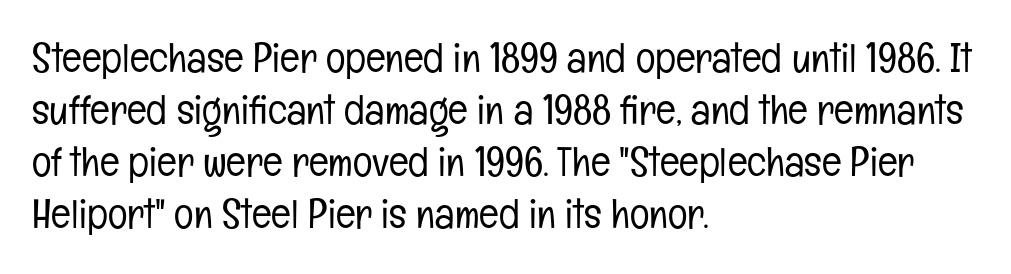
The image shows 41 px light, condensed sans-serif type, upright; set left-aligned, normal line spacing (1.27x), normal letter spacing, not underlined; low stroke contrast and a medium x-height.
